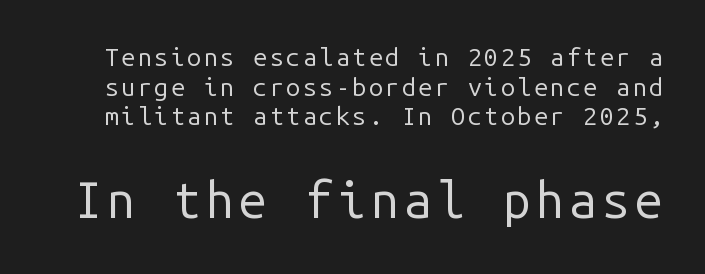
{"serif": "no", "italic": "no", "bold": "no", "weight": "regular", "width": "normal", "stroke_contrast": "low", "x_height": "medium", "monospaced": "yes", "underline": "no", "line_spacing_ratio": 1.19, "larger_block": "second", "size_ratio": 2.0, "glyph_px": 50}
